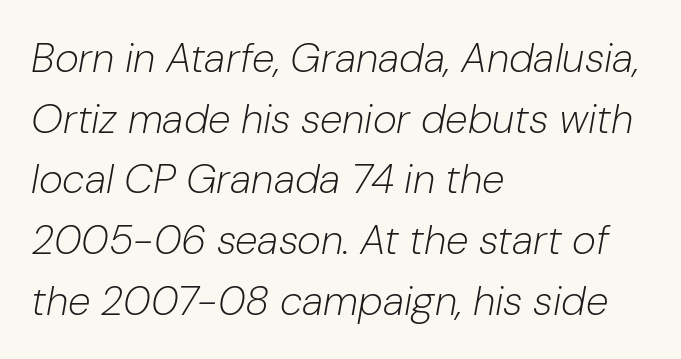
The image shows 41 px light type, italic (leaning right); set left-aligned, normal line spacing (1.48x), normal letter spacing, not underlined; low stroke contrast and a medium x-height.
